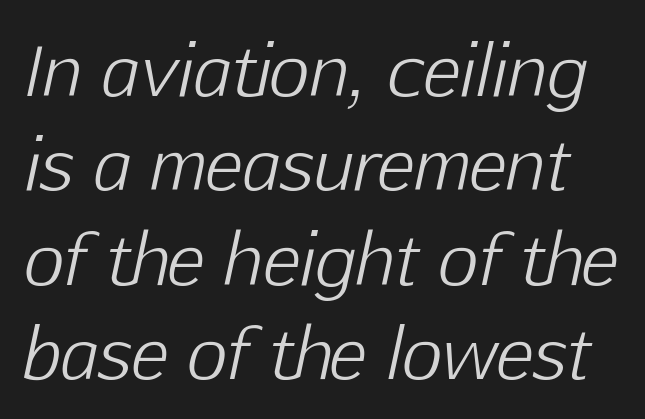
A typesetter would mark this as italic. Is the type heavy? It reads as light-to-regular instead. Looks like regular typesetting: each glyph gets only the width it needs. A typesetter would call this zero additional tracking. Honestly, the row spacing looks completely unremarkable. A clean baseline with only descenders dipping below it.
